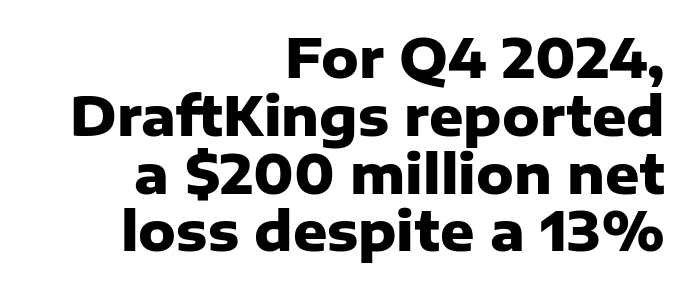
The image shows 53 px heavy sans-serif type, upright; set right-aligned, tight line spacing (1.09x), normal letter spacing, not underlined; low stroke contrast and a medium x-height.
